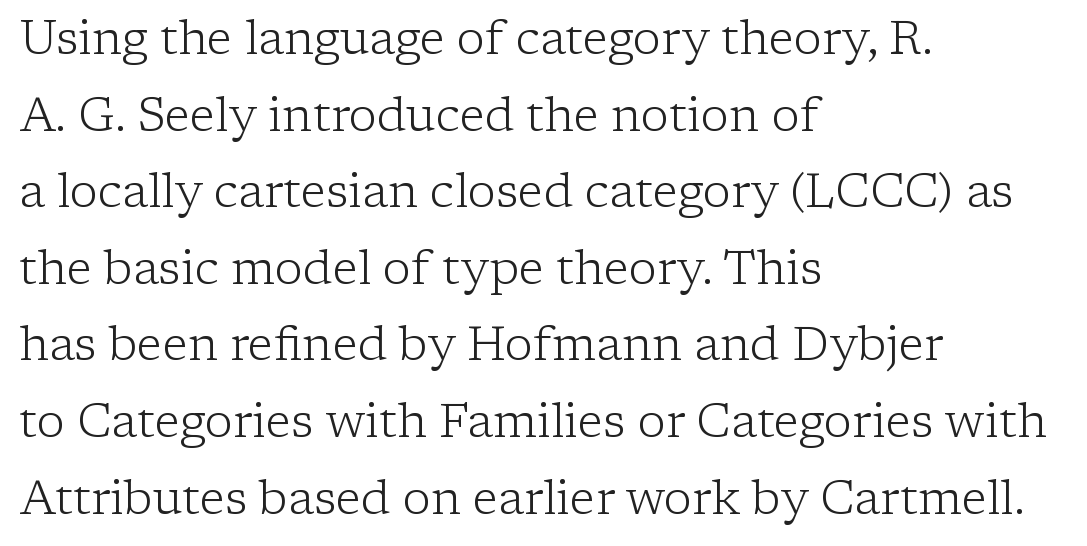
Here the designer chose a conventional face with non-uniform glyph widths. Every row of glyphs begins at an identical x-position on the left. Stems here are at most as thick as an everyday book face. Rule under the text: the space is simply empty. Nobody touched the tracking dial on this one.
